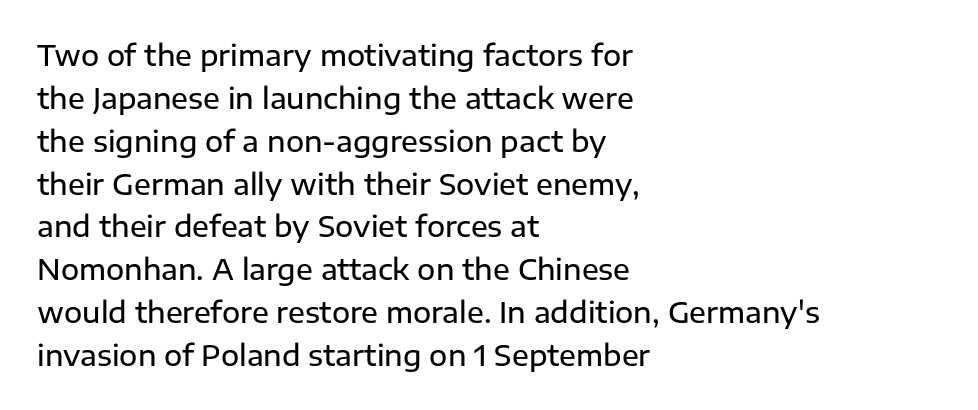
The image shows 28 px semibold sans-serif type, upright; set left-aligned, normal line spacing (1.53x), normal letter spacing, not underlined; low stroke contrast and a medium x-height.
